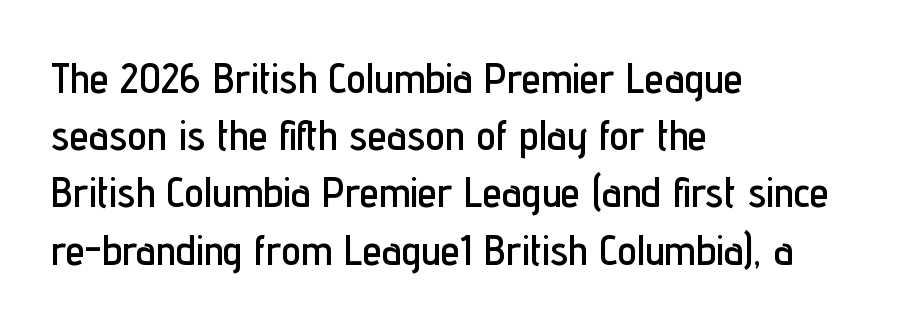
The image shows 43 px condensed sans-serif type, upright; set left-aligned, normal line spacing (1.33x), normal letter spacing, not underlined; low stroke contrast and a medium x-height.
